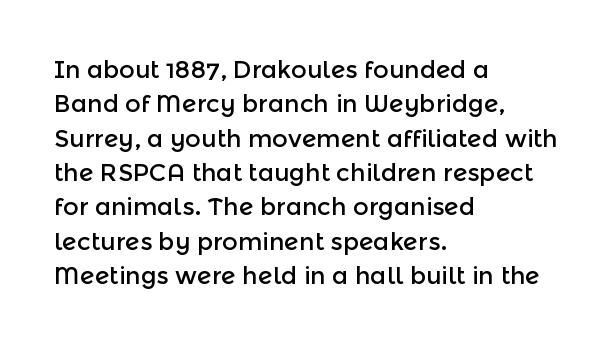
Q: Is the text italic (slanted)? A: No, it is upright.
Q: Is the text underlined? A: No.
Q: How is the paragraph aligned? A: Left-aligned.
Q: Is the spacing between letters normal or unusually wide? A: Normal.
Q: Is the spacing between lines tight, normal or loose? A: Normal.
